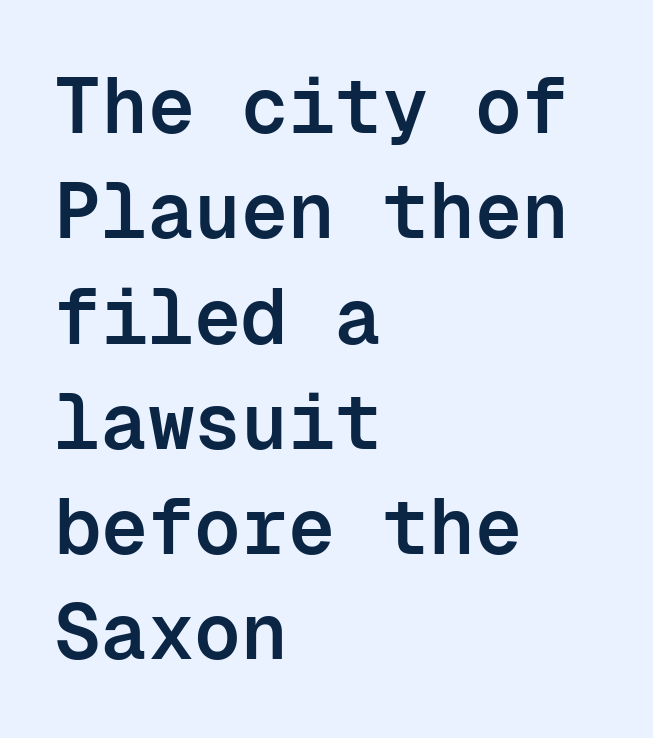
{"serif": "no", "italic": "no", "bold": "semi", "weight": "semibold", "width": "normal", "stroke_contrast": "low", "x_height": "medium", "monospaced": "yes", "underline": "no", "align": "left", "line_spacing": "normal", "line_spacing_ratio": 1.35, "letter_spacing": "normal", "letter_spacing_em": 0.0, "glyph_px": 78}
